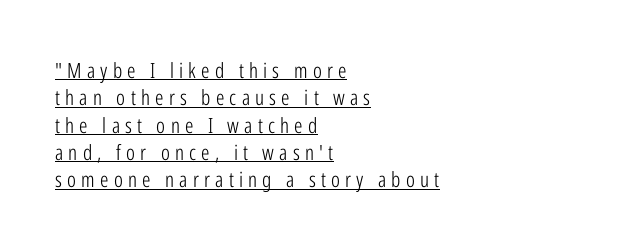
Is there an underline? Yes — a line sits under the letters. Compared with a centered layout, this one pins lines to the left instead. Characters follow at a spacing far wider than the type designer built in. Interline gaps are of average width in this sample.
